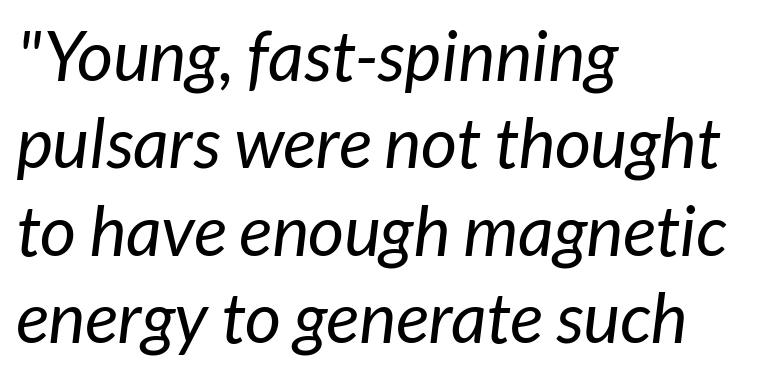
{"serif": "no", "bold": "no", "weight": "regular", "width": "normal", "stroke_contrast": "low", "x_height": "medium", "monospaced": "no", "underline": "no", "align": "left", "line_spacing": "normal", "line_spacing_ratio": 1.25, "letter_spacing": "normal", "letter_spacing_em": 0.0, "glyph_px": 70}
